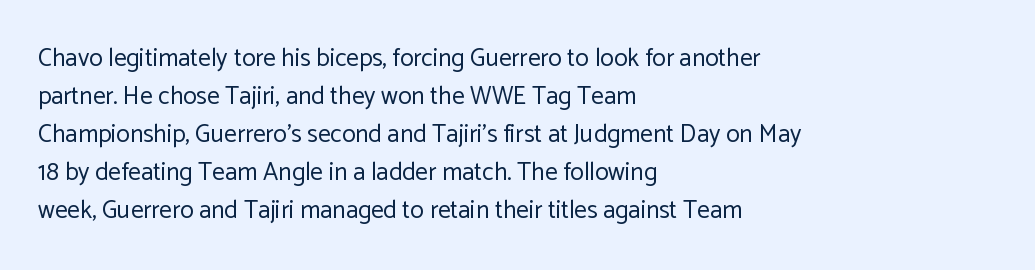
{"italic": "no", "bold": "no", "underline": "no", "align": "left", "line_spacing": "normal", "line_spacing_ratio": 1.52, "letter_spacing": "normal", "letter_spacing_em": 0.0, "glyph_px": 25}
